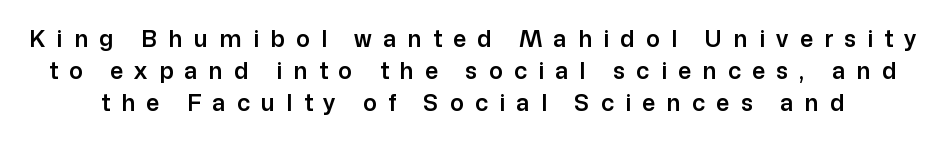
{"italic": "no", "underline": "no", "line_spacing": "normal", "line_spacing_ratio": 1.4, "letter_spacing": "wide", "letter_spacing_em": 0.49, "glyph_px": 23}
